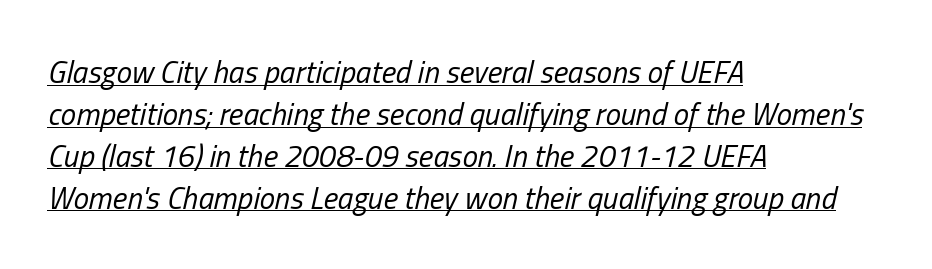
Q: Is the text bold? A: No.
Q: Is the text italic (slanted)? A: Yes, it leans right by about 13 degrees.
Q: Is the text underlined? A: Yes.
Q: How is the paragraph aligned? A: Left-aligned.
Q: Is the spacing between letters normal or unusually wide? A: Normal.
Q: Is the spacing between lines tight, normal or loose? A: Normal.
Q: Width (condensed, normal, or wide)? A: Condensed.
Q: Stroke contrast? A: Low.
Q: x-height? A: Medium.
Q: Monospaced? A: No.
